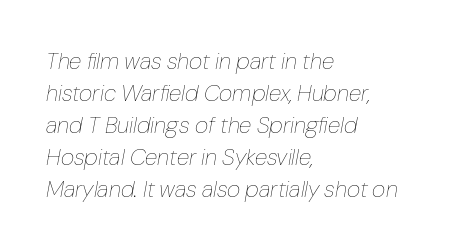
Q: Is the text bold? A: No.
Q: Is the text italic (slanted)? A: Yes, it leans right by about 10 degrees.
Q: Is the text underlined? A: No.
Q: How is the paragraph aligned? A: Left-aligned.
Q: Is the spacing between letters normal or unusually wide? A: Normal.
Q: Is the spacing between lines tight, normal or loose? A: Normal.
